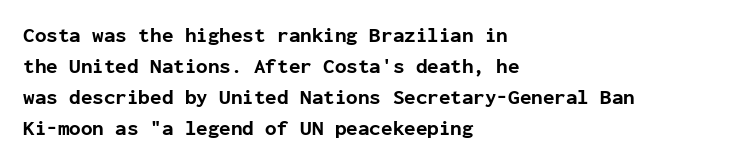
The image shows 21 px bold type, upright; set left-aligned, normal line spacing (1.48x), normal letter spacing, not underlined.
